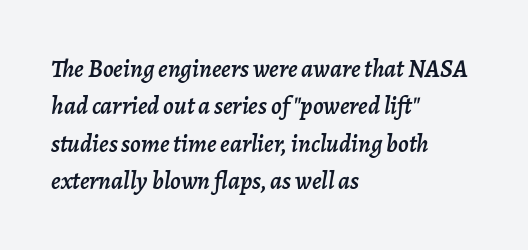
This rendering uses left alignment, leaving the right contour irregular. Looking at the ascenders, they clearly lean. Beneath every word, the page is bare. Notice how descenders clear the ascenders below comfortably — that's standard leading. There is no visible air inserted between adjacent glyphs.
